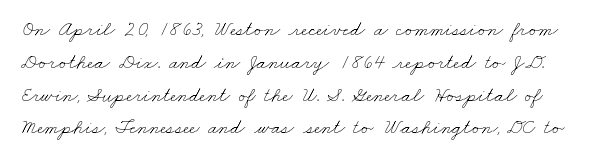
Q: Is the text bold? A: No.
Q: Is the text underlined? A: No.
Q: Is the spacing between letters normal or unusually wide? A: Normal.
Q: Is the spacing between lines tight, normal or loose? A: Normal.
